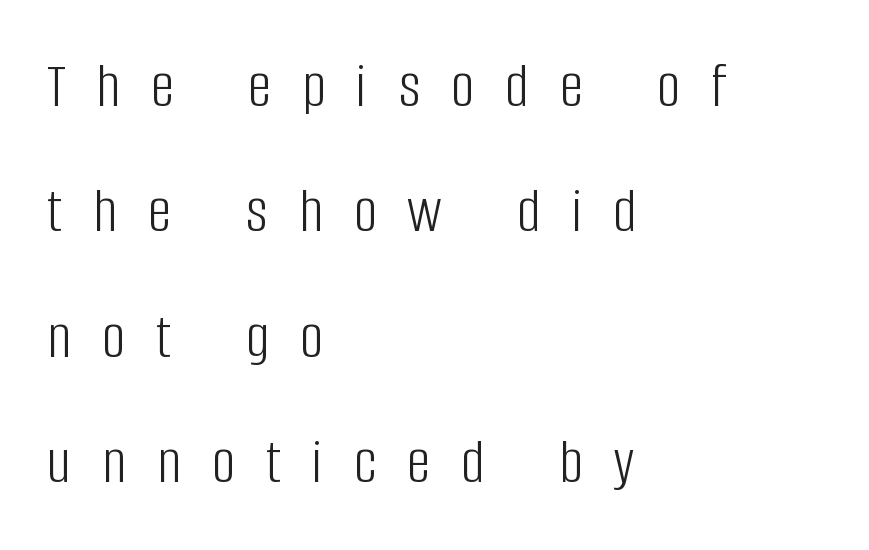
The image shows 65 px light, condensed sans-serif type, upright; set left-aligned, loose line spacing (1.93x), unusually wide letter spacing (+0.48 em), not underlined; low stroke contrast and a large x-height.
